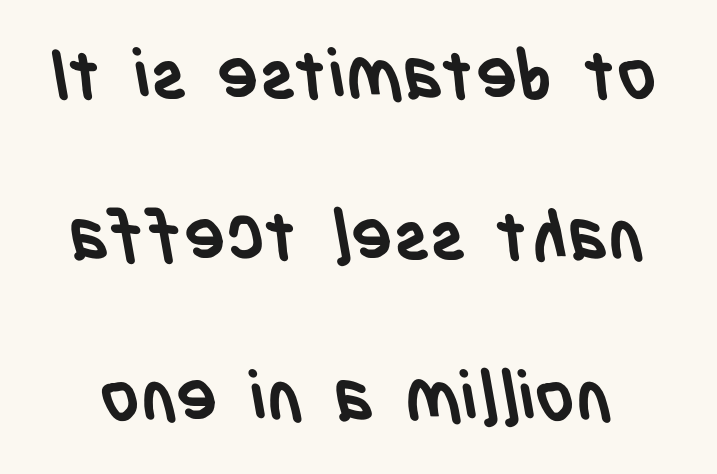
Interline gaps are noticeably wide in this sample. This rendering leaves character spacing at its baseline value. The rendering uses natural spacing where letterforms have individual widths. The specimen omits any rule beneath the text block's lines. What weight is shown? A full bold with thick strokes.
